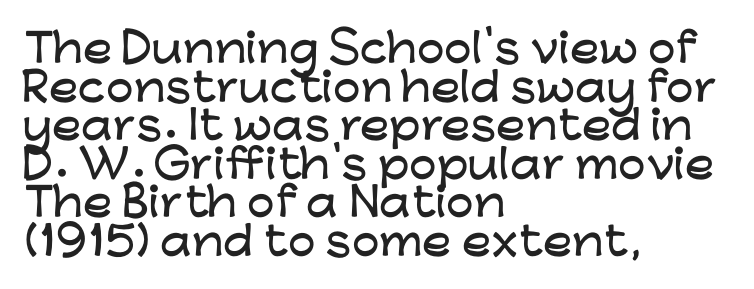
The rendering uses natural spacing where letterforms have individual widths. Does the lettering tilt? It doesn't — this is upright. Which margin do the lines hug? The left one — the right edge is uneven. The vertical gap from one line to the next is small. The horizontal fit of the characters is conventional and even. Clear beneath every line of the passage.
